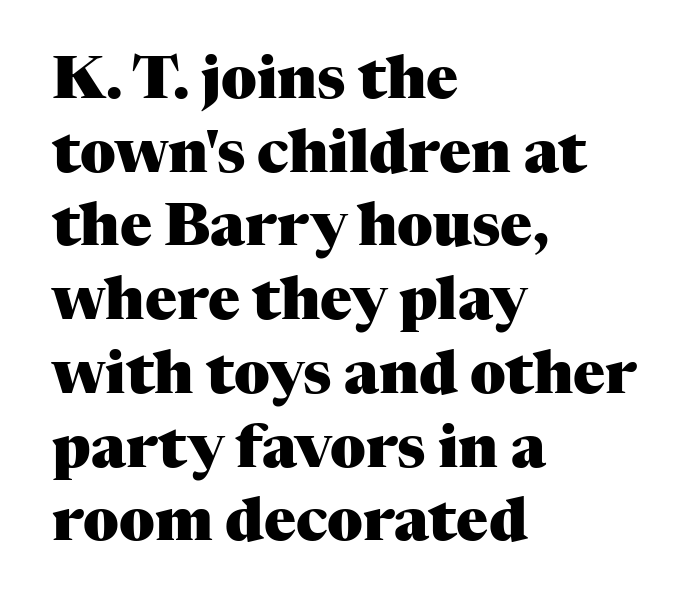
The image shows 59 px heavy serif type, upright; set left-aligned, normal line spacing (1.25x), normal letter spacing, not underlined; medium stroke contrast and a medium x-height.
